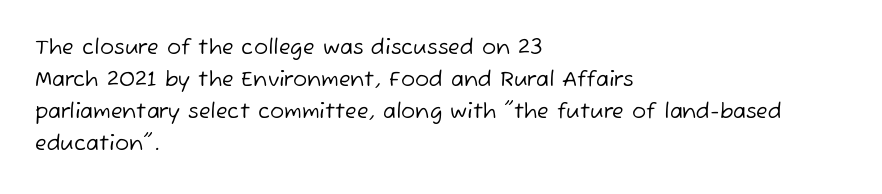
Q: Is the text bold? A: No.
Q: Is the text underlined? A: No.
Q: How is the paragraph aligned? A: Left-aligned.
Q: Is the spacing between letters normal or unusually wide? A: Normal.
Q: Is the spacing between lines tight, normal or loose? A: Normal.
